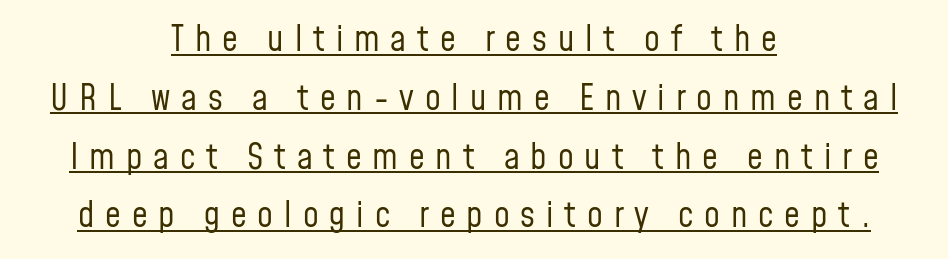
{"serif": "no", "italic": "no", "bold": "no", "weight": "regular", "width": "condensed", "stroke_contrast": "low", "x_height": "medium", "monospaced": "no", "underline": "yes", "align": "center", "line_spacing": "normal", "line_spacing_ratio": 1.68, "letter_spacing": "wide", "letter_spacing_em": 0.31, "glyph_px": 35}
